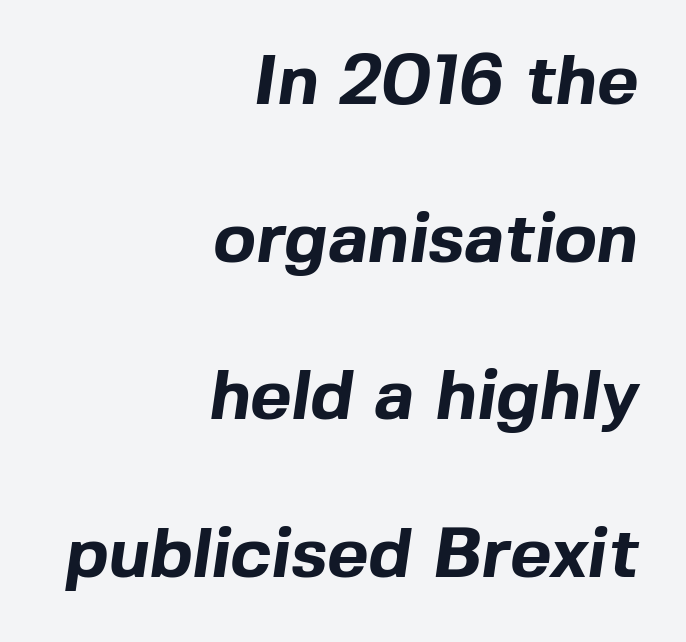
The image shows 71 px bold sans-serif type; set right-aligned, loose line spacing (2.22x), normal letter spacing, not underlined; a medium x-height.
